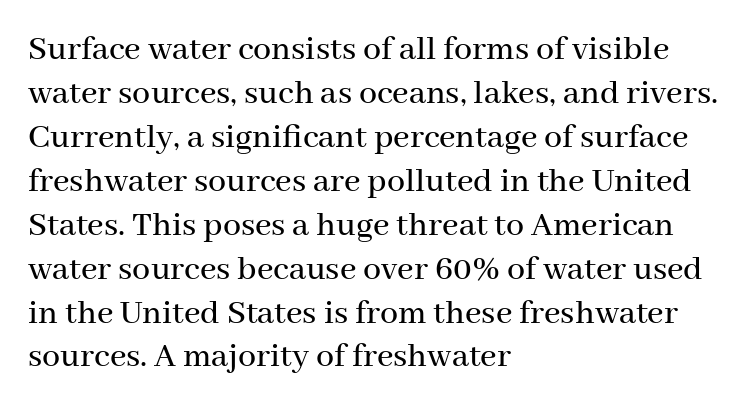
Varying glyph widths throughout — classic text-font behaviour. Has an underline been added? It has not. Compared with a centered layout, this one pins lines to the left instead. A roman cut, with each character standing at attention.
